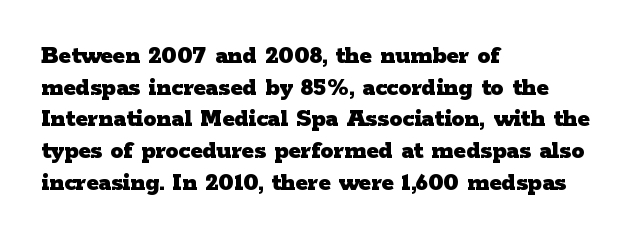
I'd describe the lettering as bold — thick and assertive. Words appear dense and cohesive because spacing is normal. Reading down the block, your eye returns to a fixed left position each line. The lettering holds an erect, upright posture throughout. Descender tails drop into unmarked territory.
